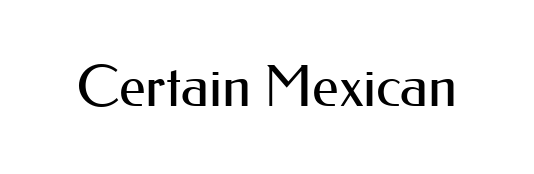
Nobody drew a line under any word here. The text was rendered using a sans face with plain stroke endings. Each stroke keeps to a modest, everyday thickness or less. Proportional: the letters do not fall into vertical columns. Spacing between characters is what you'd get straight out of the box.
